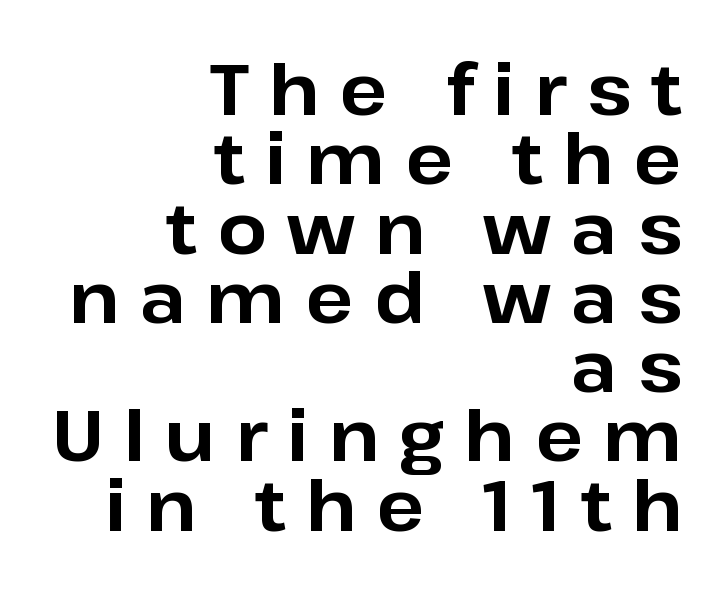
{"serif": "no", "italic": "no", "bold": "yes", "weight": "bold", "width": "normal", "stroke_contrast": "low", "x_height": "medium", "monospaced": "no", "underline": "no", "align": "right", "line_spacing": "tight", "line_spacing_ratio": 0.99, "letter_spacing": "wide", "letter_spacing_em": 0.29, "glyph_px": 70}
